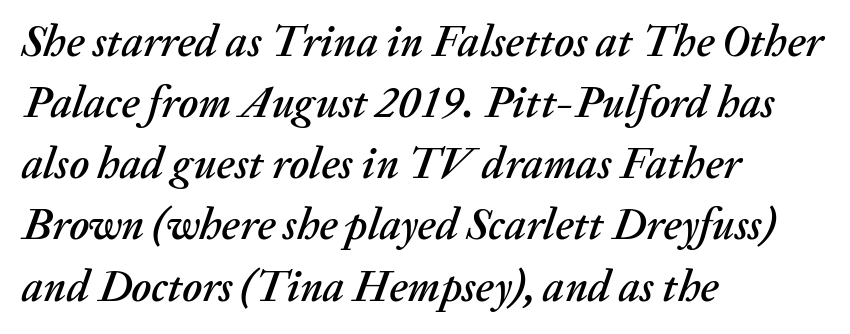
{"italic": "yes", "lean": "right", "slant_degrees": 20, "width": "normal", "stroke_contrast": "medium", "x_height": "medium", "monospaced": "no", "underline": "no", "align": "left", "line_spacing": "normal", "line_spacing_ratio": 1.39, "letter_spacing": "normal", "letter_spacing_em": 0.0, "glyph_px": 44}
